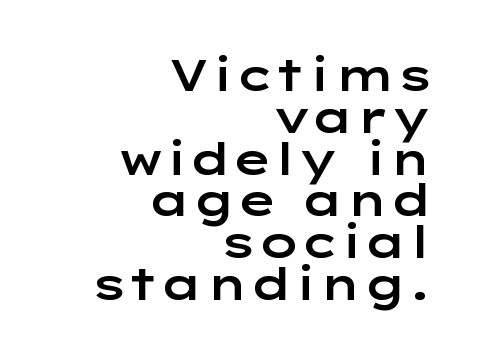
Q: Is the text italic (slanted)? A: No, it is upright.
Q: Is the typeface a serif or a sans-serif typeface? A: Sans-serif.
Q: Is the text underlined? A: No.
Q: How is the paragraph aligned? A: Right-aligned.
Q: Is the spacing between letters normal or unusually wide? A: Normal.
Q: Is the spacing between lines tight, normal or loose? A: Tight.
Q: Width (condensed, normal, or wide)? A: Wide.
Q: Stroke contrast? A: Low.
Q: x-height? A: Medium.
Q: Monospaced? A: No.
